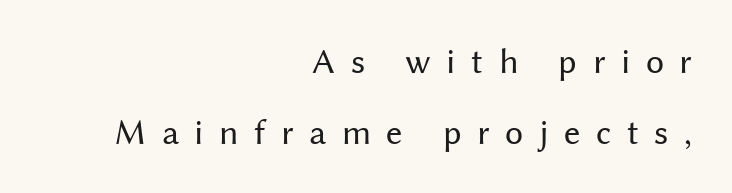
{"serif": "no", "italic": "no", "bold": "no", "weight": "regular", "width": "normal", "stroke_contrast": "medium", "x_height": "medium", "monospaced": "no", "underline": "no", "align": "right", "line_spacing": "loose", "line_spacing_ratio": 1.96, "letter_spacing": "wide", "letter_spacing_em": 0.43, "glyph_px": 36}
